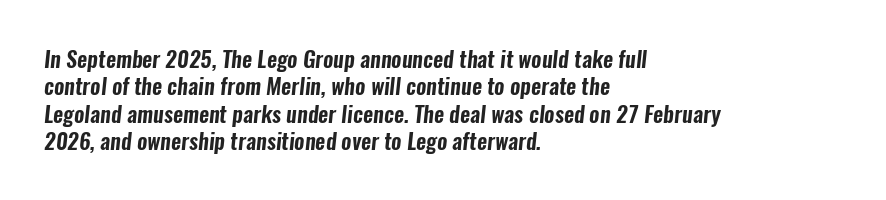
The image shows 22 px text type; set left-aligned, line spacing 1.24x, normal letter spacing, not underlined.
